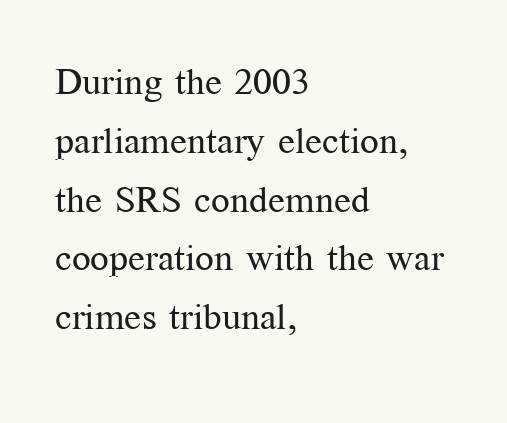
Q: Is the text bold? A: No.
Q: Is the text italic (slanted)? A: No, it is upright.
Q: Is the typeface a serif or a sans-serif typeface? A: Serif.
Q: Is the text underlined? A: No.
Q: How is the paragraph aligned? A: Left-aligned.
Q: Is the spacing between letters normal or unusually wide? A: Normal.
Q: Is the spacing between lines tight, normal or loose? A: Normal.
Q: Width (condensed, normal, or wide)? A: Normal.
Q: Stroke contrast? A: Medium.
Q: x-height? A: Medium.
Q: Monospaced? A: No.
